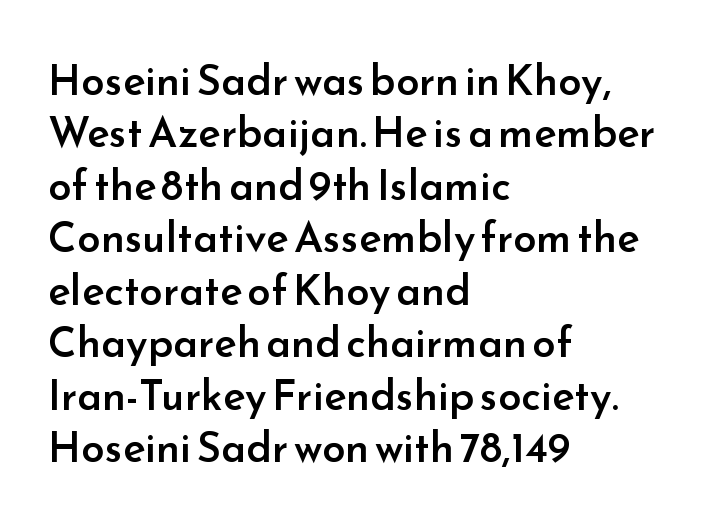
{"serif": "no", "italic": "no", "bold": "semi", "weight": "semibold", "width": "normal", "stroke_contrast": "low", "x_height": "small", "monospaced": "no", "underline": "no", "align": "left", "line_spacing": "normal", "line_spacing_ratio": 1.25, "letter_spacing": "normal", "letter_spacing_em": 0.0, "glyph_px": 42}
